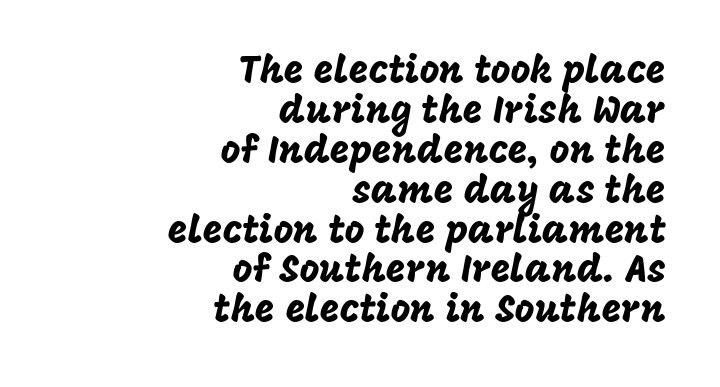
Q: Is the text italic (slanted)? A: Yes.
Q: Is the typeface a serif or a sans-serif typeface? A: Sans-serif.
Q: Is the text underlined? A: No.
Q: How is the paragraph aligned? A: Right-aligned.
Q: Is the spacing between letters normal or unusually wide? A: Normal.
Q: Is the spacing between lines tight, normal or loose? A: Tight.
Q: Width (condensed, normal, or wide)? A: Normal.
Q: Stroke contrast? A: Low.
Q: x-height? A: Large.
Q: Monospaced? A: No.
